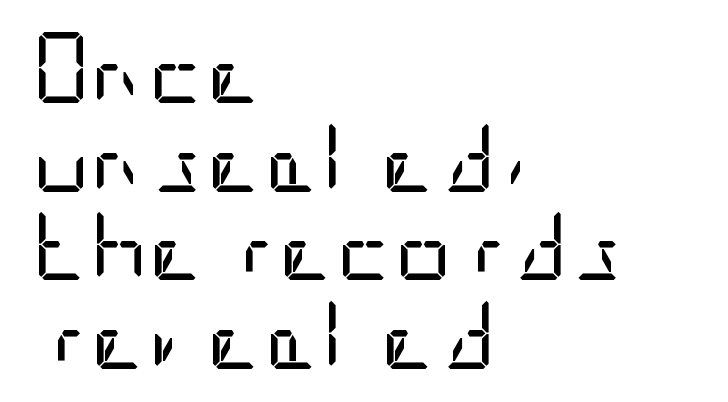
Q: Is the text bold? A: No.
Q: Is the text italic (slanted)? A: No, it is upright.
Q: Is the typeface a serif or a sans-serif typeface? A: Sans-serif.
Q: Is the text underlined? A: No.
Q: How is the paragraph aligned? A: Left-aligned.
Q: Is the spacing between letters normal or unusually wide? A: Normal.
Q: Is the spacing between lines tight, normal or loose? A: Normal.
Q: Width (condensed, normal, or wide)? A: Condensed.
Q: Stroke contrast? A: Low.
Q: x-height? A: Large.
